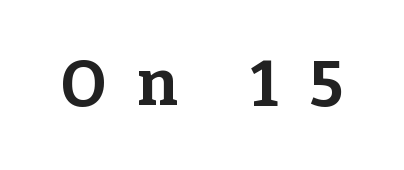
{"serif": "yes", "italic": "no", "bold": "yes", "weight": "bold", "width": "normal", "stroke_contrast": "low", "x_height": "medium", "monospaced": "no", "underline": "no", "letter_spacing": "wide", "letter_spacing_em": 0.49, "glyph_px": 63}
